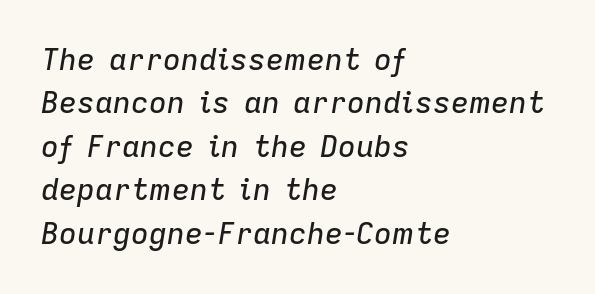
Layout note: lines flush left. A typesetter would call this proportional, since set widths differ per character. Rows of type keep a routine distance in the vertical direction. Unmarked baselines from the first word to the last. These lines keep a tight, regular rhythm from letter to letter.
